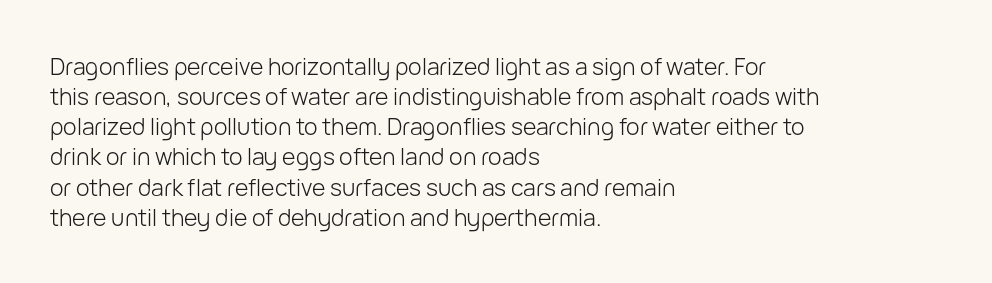
The image shows 23 px text type, upright; set left-aligned, normal line spacing (1.31x), normal letter spacing, not underlined.
